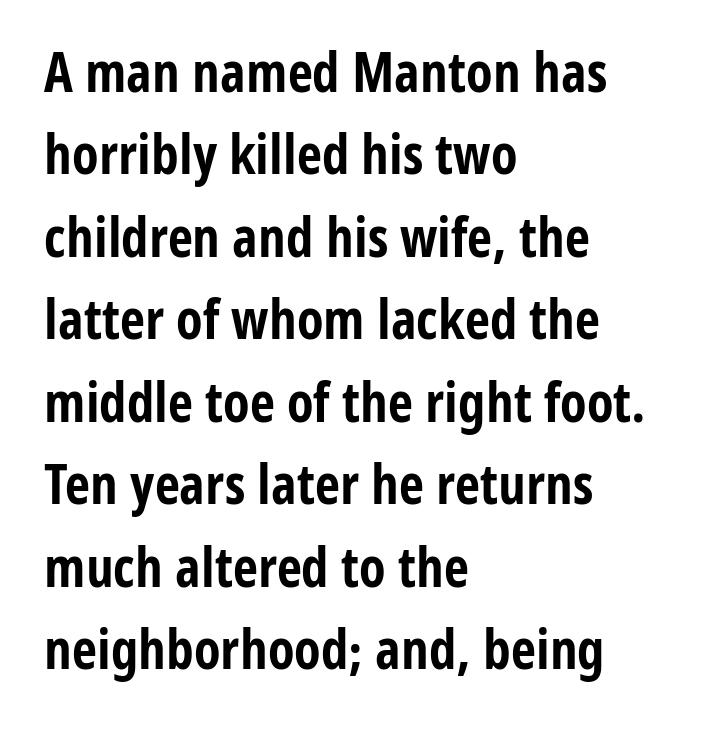
This is heavy type, rendered in bold. Just letters on the line, the space beneath them empty. Interline gaps are of average width in this sample. A typesetter would mark this as roman, not italic.
